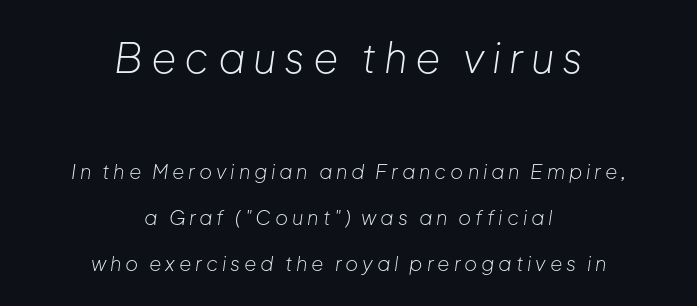
Q: Is the text bold? A: No.
Q: Is the text italic (slanted)? A: Yes, it leans right by about 8 degrees.
Q: Is the text underlined? A: No.
Q: How is the paragraph aligned? A: Centered.
Q: Is the spacing between lines tight, normal or loose? A: Loose.
Q: Which block of text is set in a larger size, the first (top) or the second (bottom)? A: The first (top) one.
Q: Width (condensed, normal, or wide)? A: Normal.
Q: Stroke contrast? A: Low.
Q: x-height? A: Medium.
Q: Monospaced? A: No.
